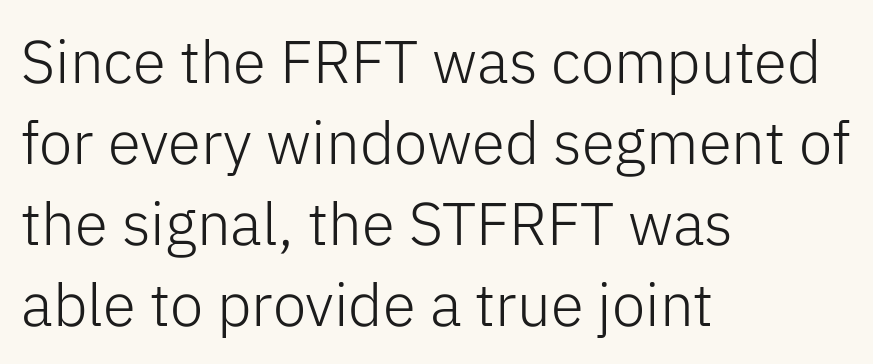
Heft: none added — not bold. The rendering shows plain stroke endings on the letterforms — a sans-serif design. Glyph-to-glyph distance matches everyday printed text. Here the designer chose a conventional face with non-uniform glyph widths. Typeset ragged right — the left edge is the straight one. This rendering features lettering with no underline.
